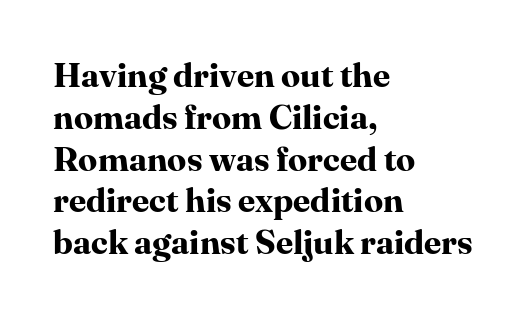
Q: Is the text bold? A: Yes.
Q: Is the text italic (slanted)? A: No, it is upright.
Q: Is the typeface a serif or a sans-serif typeface? A: Serif.
Q: Is the text underlined? A: No.
Q: How is the paragraph aligned? A: Left-aligned.
Q: Is the spacing between letters normal or unusually wide? A: Normal.
Q: Width (condensed, normal, or wide)? A: Normal.
Q: Stroke contrast? A: High.
Q: x-height? A: Medium.
Q: Monospaced? A: No.
